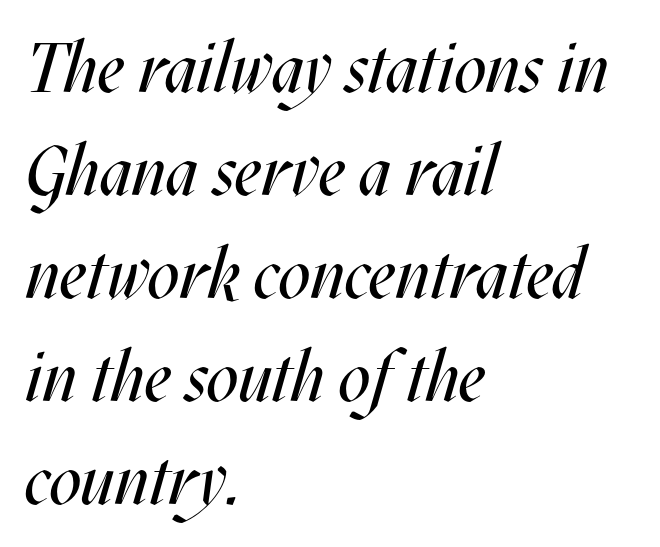
Q: Is the text bold? A: No.
Q: Is the text italic (slanted)? A: Yes, it leans right by about 17 degrees.
Q: Is the text underlined? A: No.
Q: How is the paragraph aligned? A: Left-aligned.
Q: Is the spacing between letters normal or unusually wide? A: Normal.
Q: Is the spacing between lines tight, normal or loose? A: Normal.
Q: Width (condensed, normal, or wide)? A: Condensed.
Q: Stroke contrast? A: Medium.
Q: x-height? A: Large.
Q: Monospaced? A: No.
